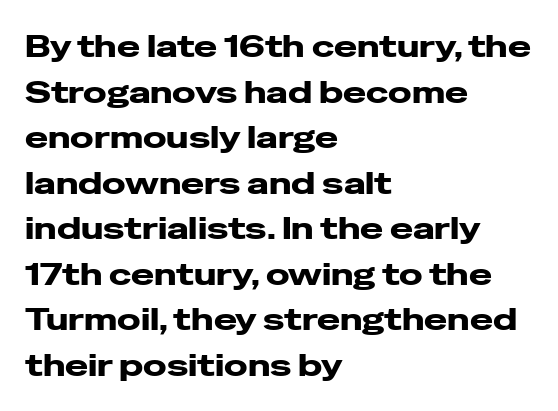
Does the weight exceed regular? Yes, all the way to bold. Default kerning and tracking; the words read as compact shapes. The text block is weighted toward the left margin, trailing off unevenly rightward. Compared with typical paragraphs, the rows here are spaced about the same. Spacing verdict: proportional, widths tailored to each character.
